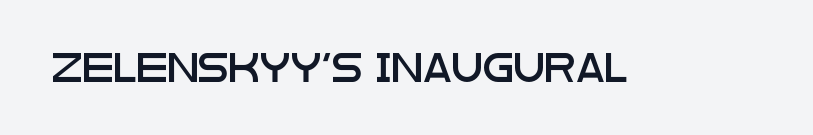
Unlike italic type, these characters show no tilt at all. Spacing between characters is what you'd get straight out of the box. The text was rendered using a sans face with plain stroke endings. A typesetter would call this proportional, since set widths differ per character.
